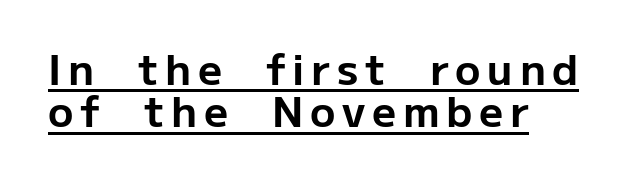
{"serif": "no", "italic": "no", "bold": "yes", "weight": "bold", "width": "normal", "stroke_contrast": "low", "x_height": "medium", "monospaced": "no", "underline": "yes", "align": "left", "line_spacing": "tight", "line_spacing_ratio": 1.01, "glyph_px": 42}
